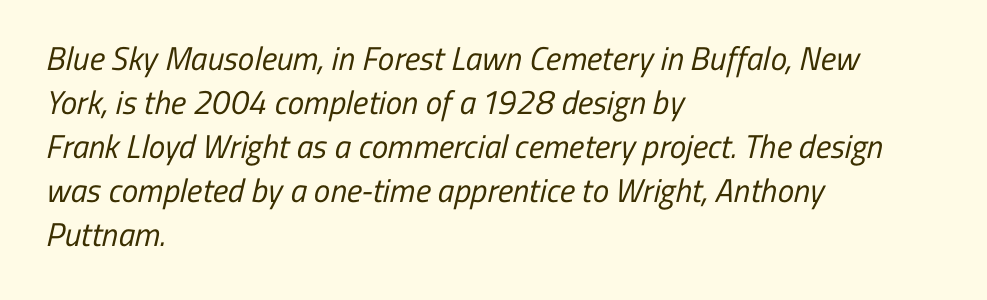
Do the characters align in a grid? No, the font is proportional. The passage is arranged the way most books set body copy — flush left. If you measured baseline to baseline, you'd find a middling distance. Ink coverage per letter is moderate at most. Each row of text sits above clean, open space. Look at the tracking — it's just the regular setting, nothing added.
